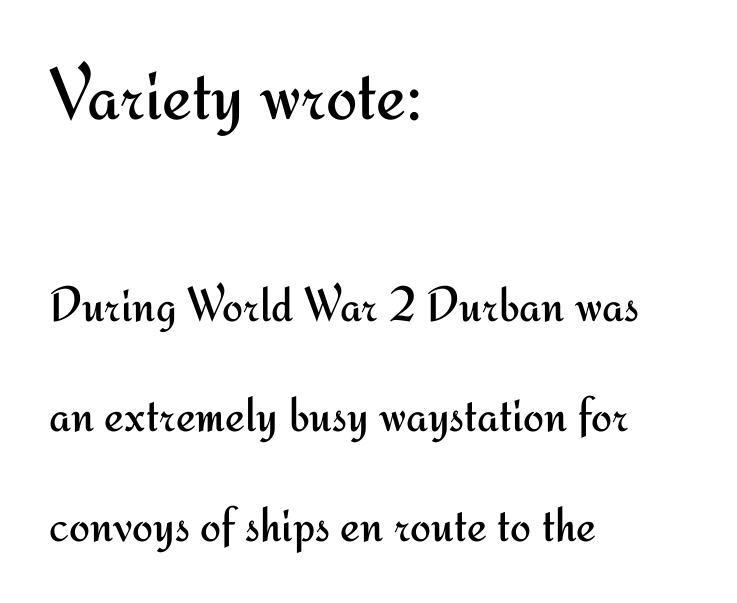
Quick note: not italic, upright. The font family rendered here belongs to the sans-serif group. The typeface has the unassuming heft of standard copy or less. Typeset ragged right — the left edge is the straight one. Note the varied advance widths — an 'i' is clearly narrower than an 'm'. In terms of leading, this rendering errs on the spacious side.
